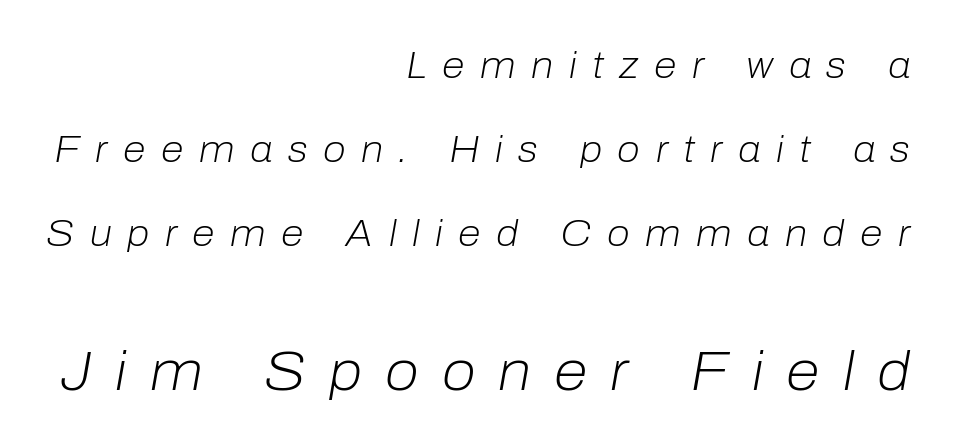
{"italic": "yes", "lean": "right", "slant_degrees": 10, "bold": "no", "weight": "light", "width": "normal", "stroke_contrast": "low", "x_height": "medium", "monospaced": "no", "underline": "no", "align": "right", "line_spacing": "loose", "line_spacing_ratio": 2.27, "letter_spacing": "wide", "letter_spacing_em": 0.42, "larger_block": "second", "size_ratio": 1.49, "glyph_px": 55}
